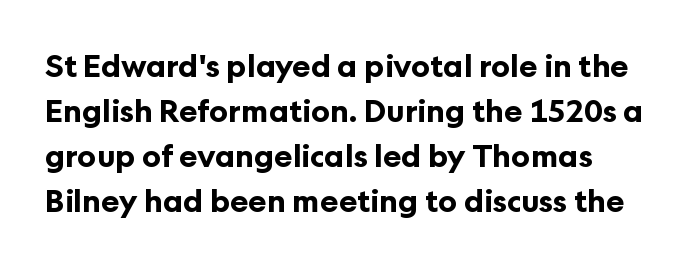
Q: Is the text bold? A: Yes.
Q: Is the text italic (slanted)? A: No, it is upright.
Q: Is the typeface a serif or a sans-serif typeface? A: Sans-serif.
Q: Is the text underlined? A: No.
Q: Is the spacing between letters normal or unusually wide? A: Normal.
Q: Is the spacing between lines tight, normal or loose? A: Normal.
Q: Width (condensed, normal, or wide)? A: Normal.
Q: Stroke contrast? A: Low.
Q: x-height? A: Medium.
Q: Monospaced? A: No.
